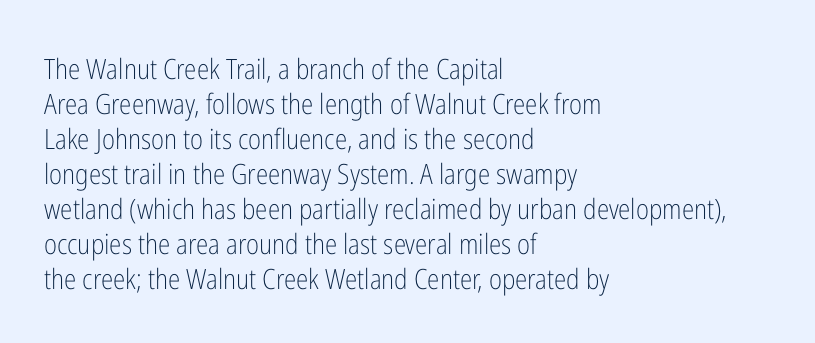
{"serif": "no", "italic": "no", "bold": "no", "weight": "light", "width": "condensed", "stroke_contrast": "low", "x_height": "medium", "monospaced": "no", "underline": "no", "align": "left", "line_spacing": "normal", "line_spacing_ratio": 1.25, "letter_spacing": "normal", "letter_spacing_em": 0.0, "glyph_px": 28}
